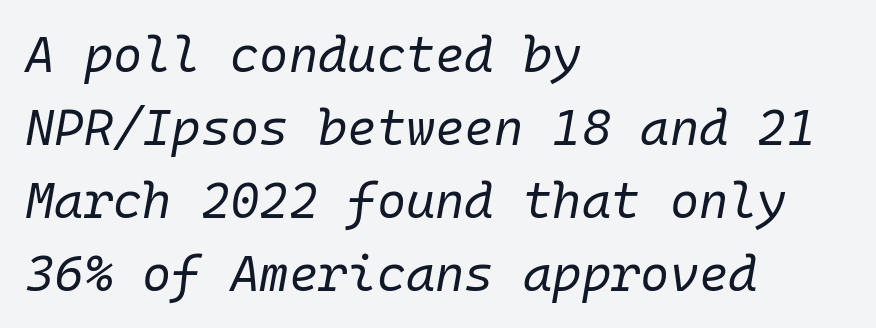
Q: Is the text bold? A: No.
Q: Is the text italic (slanted)? A: Yes, it leans right by about 10 degrees.
Q: Is the text underlined? A: No.
Q: How is the paragraph aligned? A: Left-aligned.
Q: Is the spacing between letters normal or unusually wide? A: Normal.
Q: Is the spacing between lines tight, normal or loose? A: Normal.
Q: Width (condensed, normal, or wide)? A: Normal.
Q: Stroke contrast? A: Low.
Q: x-height? A: Medium.
Q: Monospaced? A: Yes.
